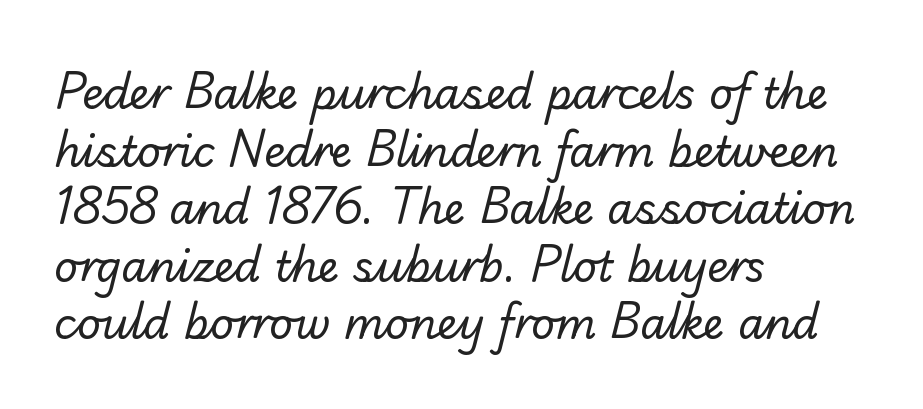
Q: Is the text bold? A: No.
Q: Is the typeface a serif or a sans-serif typeface? A: Sans-serif.
Q: Is the text underlined? A: No.
Q: How is the paragraph aligned? A: Left-aligned.
Q: Is the spacing between letters normal or unusually wide? A: Normal.
Q: Is the spacing between lines tight, normal or loose? A: Normal.
Q: Width (condensed, normal, or wide)? A: Normal.
Q: Stroke contrast? A: Low.
Q: x-height? A: Small.
Q: Monospaced? A: No.
